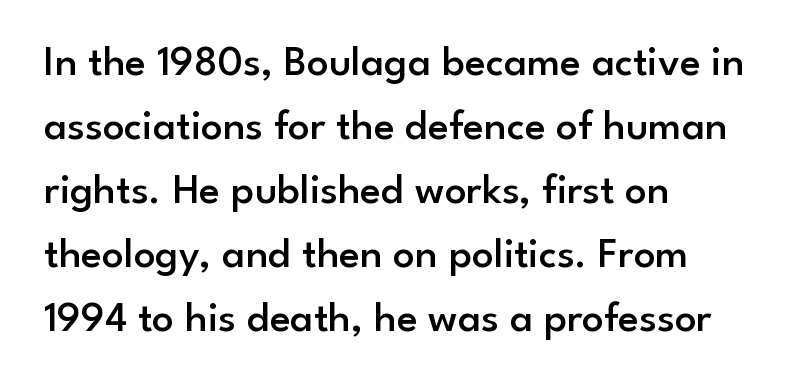
The letters advance in unequal steps, a hallmark of proportional type. Characters follow at the spacing the type designer built in. The ragged edge is on the right, which tells us the setting is flush left. This is the regular roman posture of the typeface. Evenly set lines give the paragraph a standard silhouette. The characters look somewhat weighty, a semibold short of true bold.
